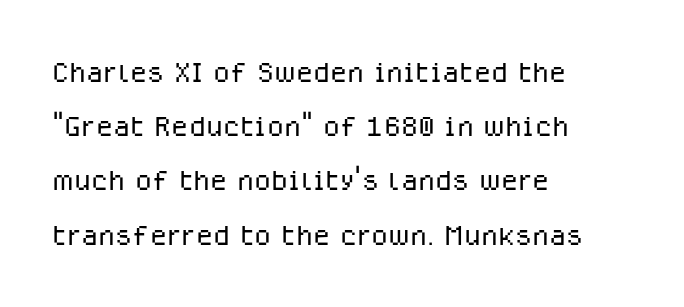
{"serif": "no", "italic": "no", "bold": "no", "weight": "light", "width": "normal", "stroke_contrast": "low", "x_height": "medium", "monospaced": "no", "underline": "no", "align": "left", "line_spacing": "normal", "line_spacing_ratio": 1.39, "letter_spacing": "normal", "letter_spacing_em": 0.0, "glyph_px": 39}
